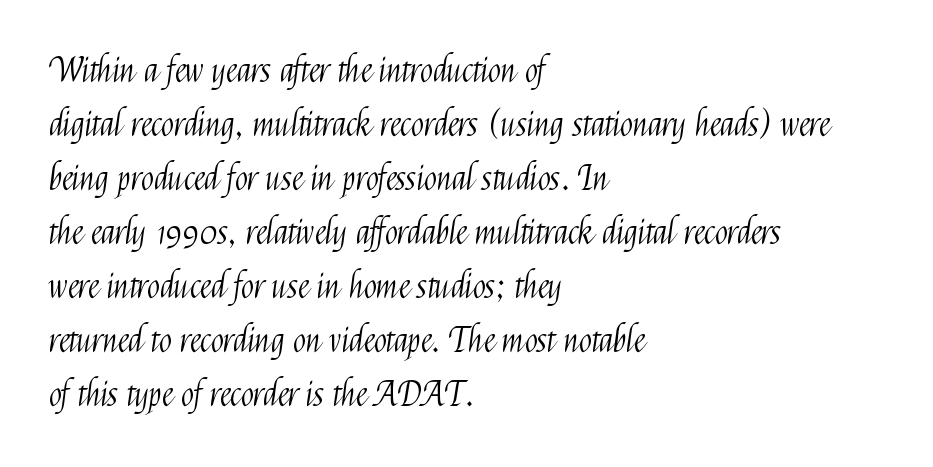
Q: Is the text bold? A: No.
Q: Is the text italic (slanted)? A: Yes.
Q: Is the typeface a serif or a sans-serif typeface? A: Sans-serif.
Q: Is the text underlined? A: No.
Q: How is the paragraph aligned? A: Left-aligned.
Q: Is the spacing between letters normal or unusually wide? A: Normal.
Q: Is the spacing between lines tight, normal or loose? A: Normal.
Q: Width (condensed, normal, or wide)? A: Condensed.
Q: Stroke contrast? A: Medium.
Q: x-height? A: Medium.
Q: Monospaced? A: No.
